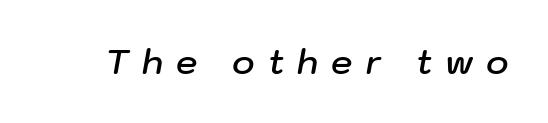
Q: Is the text bold? A: Semi-bold.
Q: Is the text italic (slanted)? A: Yes, it leans right by about 10 degrees.
Q: Is the text underlined? A: No.
Q: Is the spacing between letters normal or unusually wide? A: Unusually wide.
Q: Width (condensed, normal, or wide)? A: Normal.
Q: Stroke contrast? A: Low.
Q: x-height? A: Medium.
Q: Monospaced? A: No.
